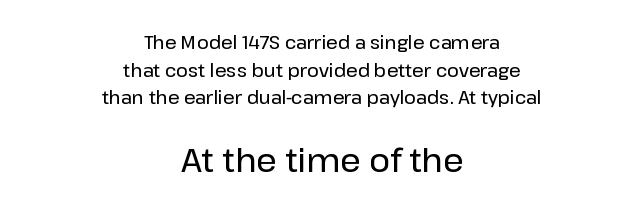
The image shows 32 px sans-serif type, upright; set centered, normal line spacing (1.53x), normal letter spacing, not underlined; the second (bottom) block is 1.78x larger; low stroke contrast and a medium x-height.
